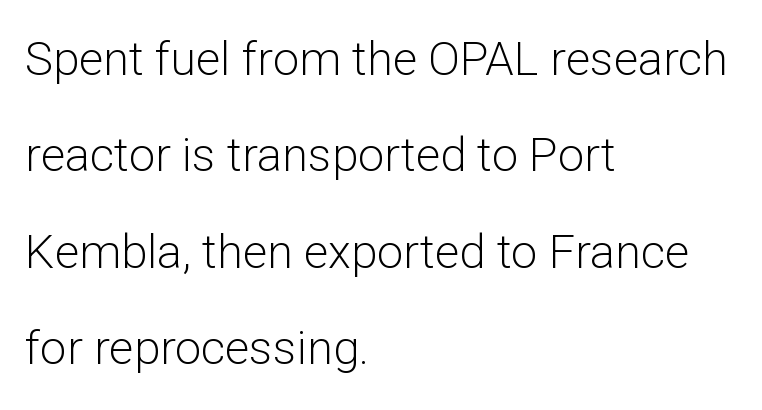
In CSS terms this would be text-align: left. Each letter keeps its own natural width here, so spacing adapts to shape. Clear beneath every line of the passage. The rendering shows plain stroke endings on the letterforms — a sans-serif design. The typography opts for an upright posture over an oblique one.
